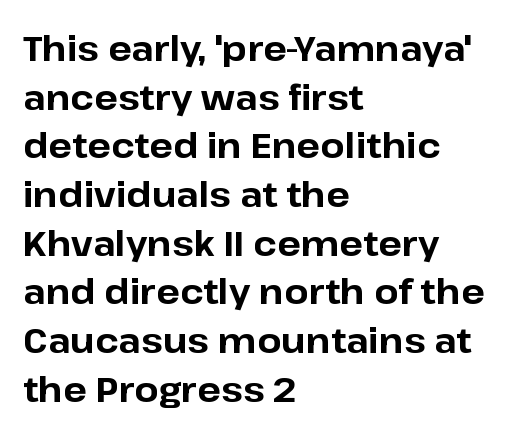
Q: Is the text bold? A: Yes.
Q: Is the text italic (slanted)? A: No, it is upright.
Q: Is the typeface a serif or a sans-serif typeface? A: Sans-serif.
Q: Is the text underlined? A: No.
Q: How is the paragraph aligned? A: Left-aligned.
Q: Is the spacing between letters normal or unusually wide? A: Normal.
Q: Is the spacing between lines tight, normal or loose? A: Normal.
Q: Width (condensed, normal, or wide)? A: Normal.
Q: Stroke contrast? A: Low.
Q: x-height? A: Medium.
Q: Monospaced? A: No.
